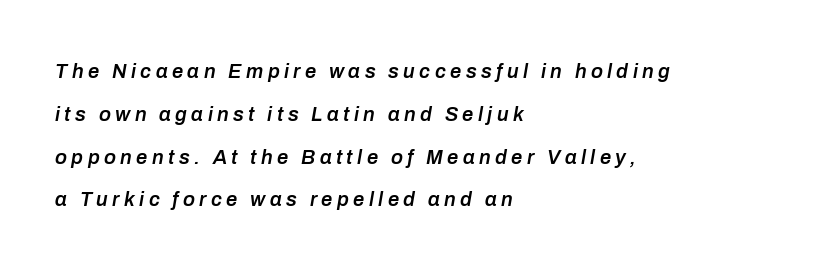
The image shows 20 px text type, italic (leaning right); set left-aligned, loose line spacing (2.14x), unusually wide letter spacing (+0.22 em), not underlined.
